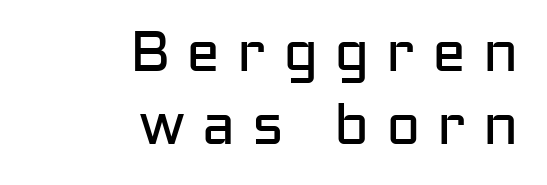
Q: Is the text bold? A: No.
Q: Is the text italic (slanted)? A: No, it is upright.
Q: Is the typeface a serif or a sans-serif typeface? A: Sans-serif.
Q: Is the text underlined? A: No.
Q: How is the paragraph aligned? A: Right-aligned.
Q: Is the spacing between letters normal or unusually wide? A: Unusually wide.
Q: Is the spacing between lines tight, normal or loose? A: Normal.
Q: Width (condensed, normal, or wide)? A: Normal.
Q: Stroke contrast? A: Low.
Q: x-height? A: Medium.
Q: Monospaced? A: No.
